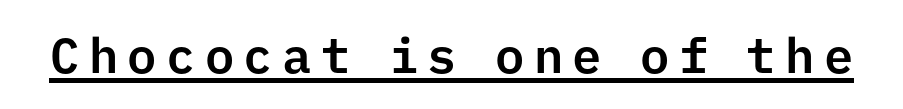
Somebody hit Ctrl+U on this one — the words are underlined. Is there any slant? The stems are plumb. The type family on display is of the sans-serif kind. Monospaced: the letters line up in strict vertical columns.
